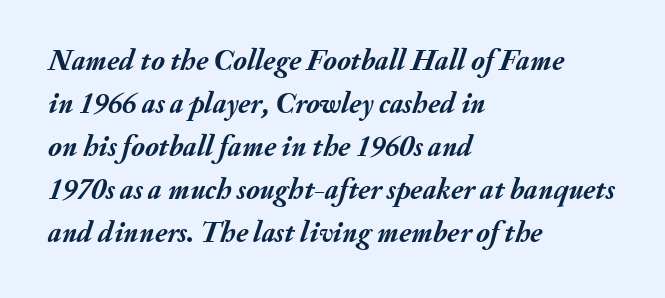
Every letter is thick-stroked: bold, no question. A typesetter would call this zero additional tracking. Varying glyph widths throughout — classic text-font behaviour. The baseline area is clear. The text carries the slant typical of an italic or oblique font.
